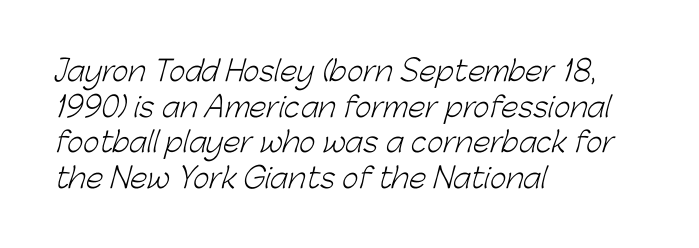
{"serif": "no", "bold": "no", "weight": "light", "width": "normal", "stroke_contrast": "low", "x_height": "medium", "monospaced": "no", "underline": "no", "align": "left", "line_spacing": "normal", "line_spacing_ratio": 1.27, "letter_spacing": "normal", "letter_spacing_em": 0.0, "glyph_px": 28}
